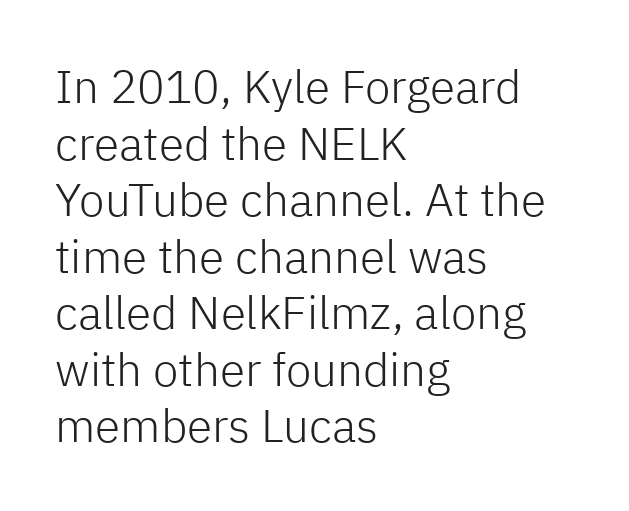
The face looks like a standard text weight, possibly lighter. A typesetter would call this proportional, since set widths differ per character. Italic? Not at all — the glyphs are vertical. Anything drawn beneath the words? Only blank space. Tracking value appears to be zero — textbook default spacing.
